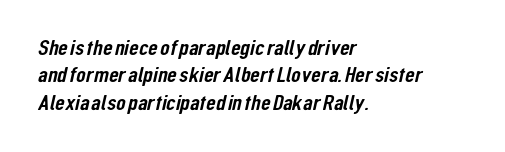
Q: Is the text underlined? A: No.
Q: How is the paragraph aligned? A: Left-aligned.
Q: Is the spacing between letters normal or unusually wide? A: Normal.
